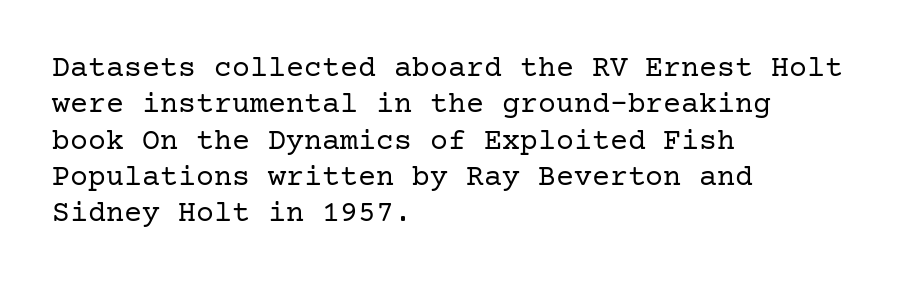
Underline: absent. Vertical stems look standard width or narrower in stroke. These lines are set flush left with a ragged right edge. Is the letter spacing exaggerated? No — it looks like the ordinary default. Note: serifs present on the glyphs.
